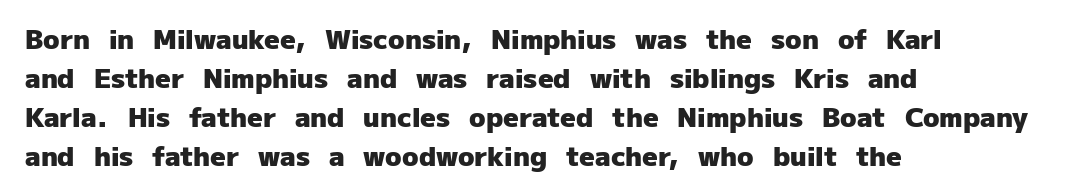
The image shows 27 px bold type, upright; set left-aligned, normal line spacing (1.44x), normal letter spacing, not underlined.
